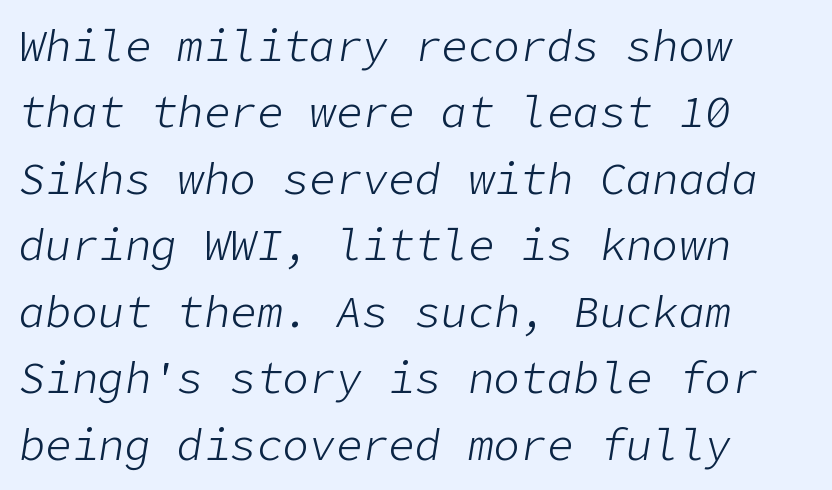
Stroke mass is kept to a normal reading level or below. Is the block centered? No — it sits flush against the left margin. Letters rest on an invisible, unmarked baseline. Designer's note — italics engaged. The letters sit at their default tracking, neither squeezed nor spread.
